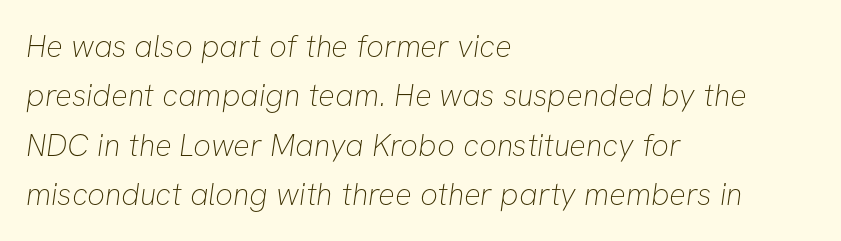
In terms of leading, this rendering sits right in the middle. Check where the strokes stop: nothing finishes them off — pure sans. In terms of letterspacing, this is plain default setting. Is this a heavy cut? Hardly; it is regular or lighter. Layout note: lines flush left. Words float on clear page, feet unadorned.
